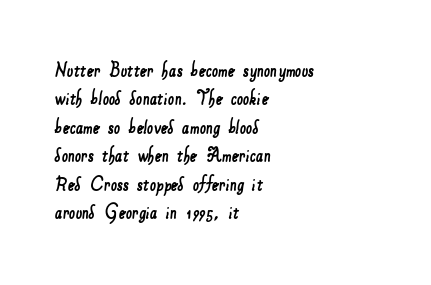
The image shows 22 px text type; set left-aligned, normal line spacing (1.29x), normal letter spacing, not underlined.
